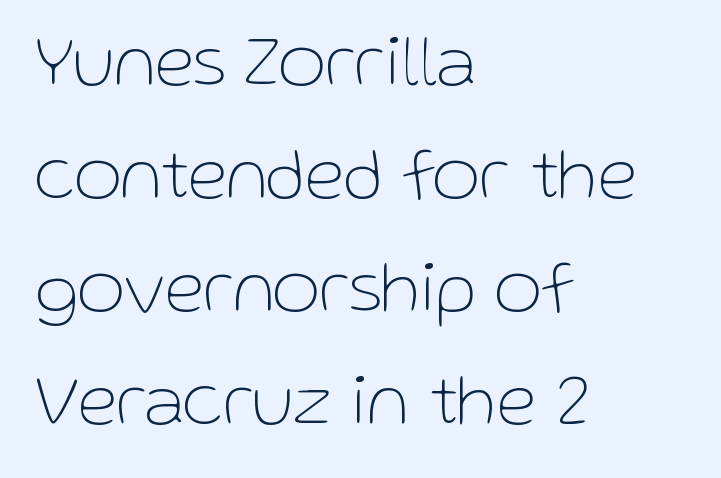
The image shows 73 px thin sans-serif type, upright; set left-aligned, normal line spacing (1.55x), normal letter spacing, not underlined; low stroke contrast and a medium x-height.
